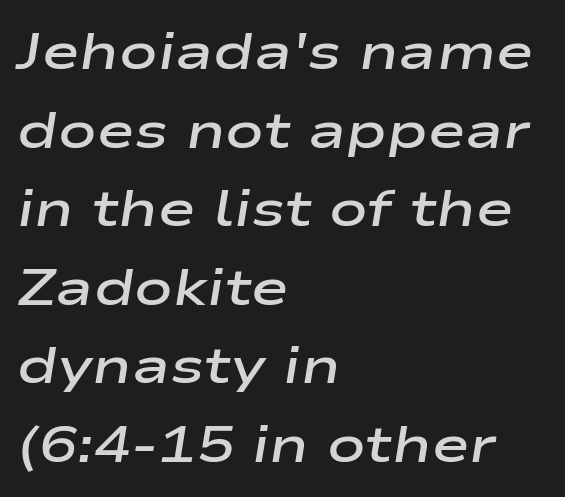
The image shows 51 px semibold, wide type, italic (leaning right); set left-aligned, normal line spacing (1.54x), normal letter spacing, not underlined; low stroke contrast and a medium x-height.
